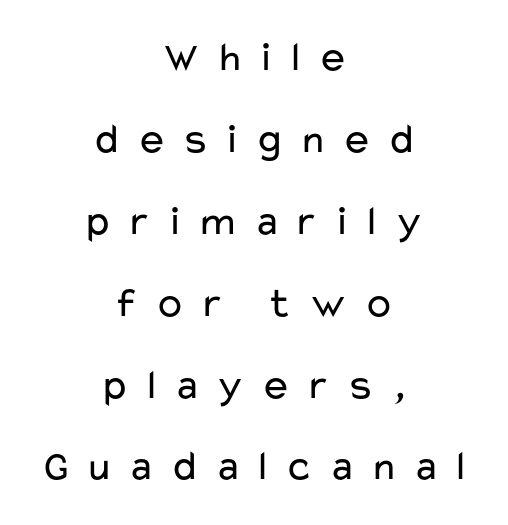
Italic: no, the glyphs are upright roman. The compositor balanced each line on the midline. The vertical gap from one line to the next is large. Look at the bottom of the vertical strokes: they stop flat, with no serifs. Rule under the text: the space is simply empty.
